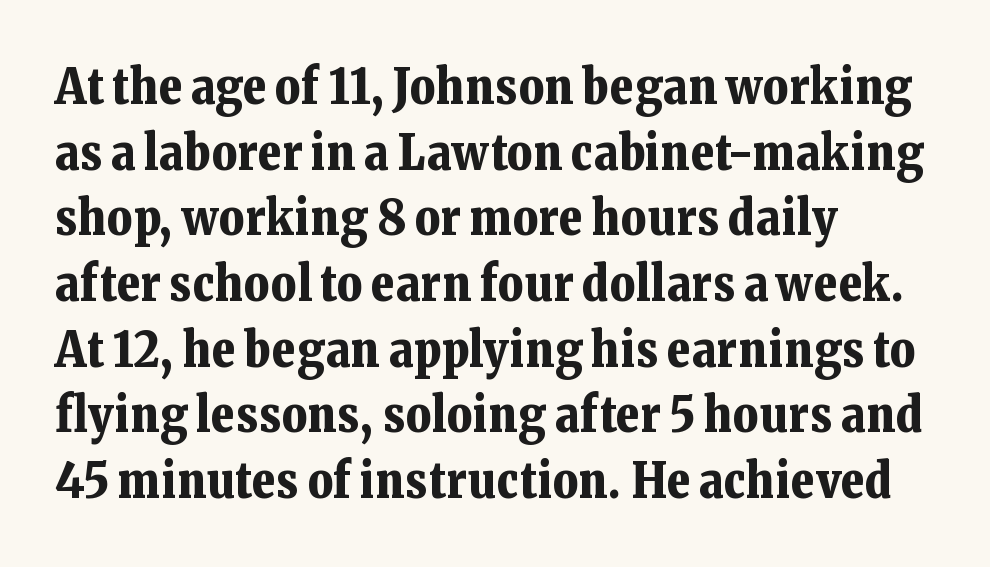
Q: Is the text bold? A: Yes.
Q: Is the text italic (slanted)? A: No, it is upright.
Q: Is the typeface a serif or a sans-serif typeface? A: Serif.
Q: Is the text underlined? A: No.
Q: How is the paragraph aligned? A: Left-aligned.
Q: Is the spacing between letters normal or unusually wide? A: Normal.
Q: Is the spacing between lines tight, normal or loose? A: Normal.
Q: Width (condensed, normal, or wide)? A: Normal.
Q: Stroke contrast? A: Low.
Q: x-height? A: Medium.
Q: Monospaced? A: No.
